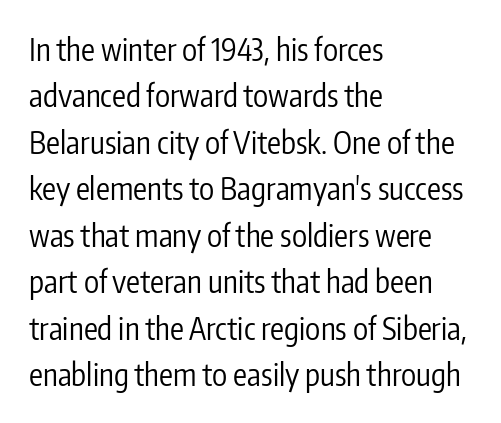
This sample keeps an unexceptional amount of space between lines. Weight: in the light-to-regular range. Check where the strokes stop: nothing finishes them off — pure sans. Short and long lines alike share a common starting point at left.
